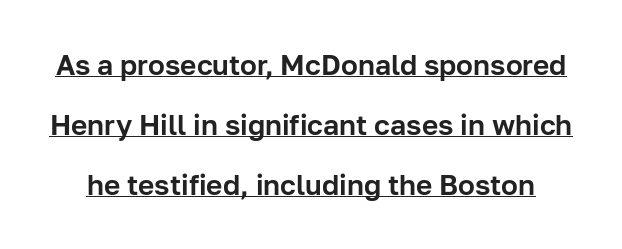
The image shows 28 px sans-serif type, upright; set loose line spacing (2.14x), normal letter spacing, underlined; low stroke contrast and a medium x-height.
